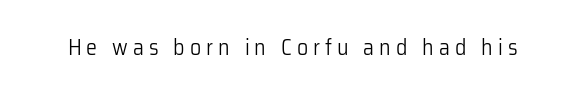
The image shows 22 px text type, upright; set unusually wide letter spacing (+0.23 em), not underlined.
